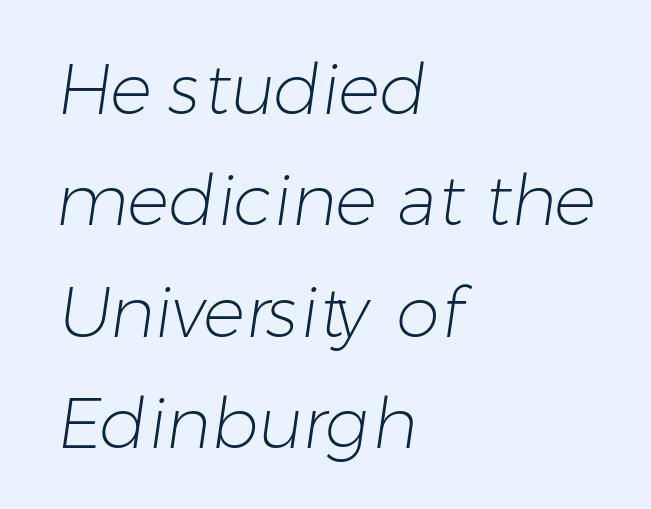
{"serif": "no", "bold": "no", "weight": "light", "width": "normal", "stroke_contrast": "low", "x_height": "medium", "monospaced": "no", "underline": "no", "align": "left", "line_spacing": "normal", "line_spacing_ratio": 1.59, "letter_spacing": "normal", "letter_spacing_em": 0.0, "glyph_px": 70}
